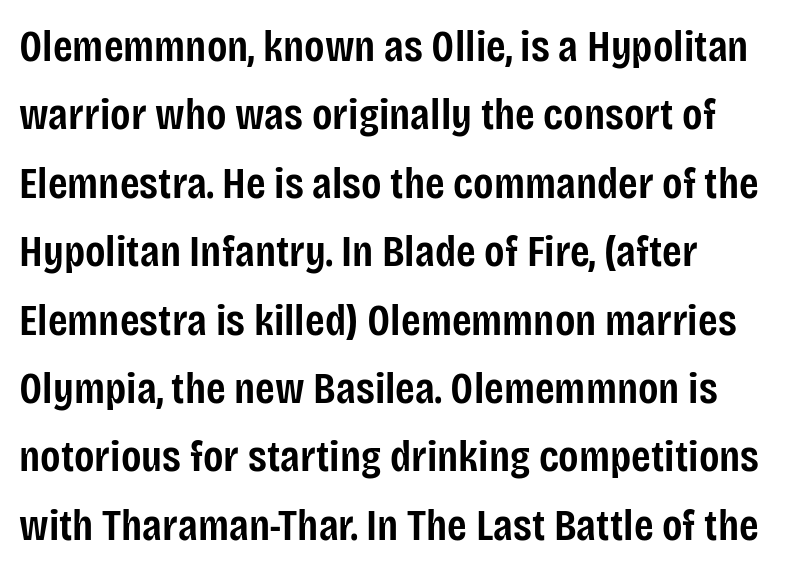
{"serif": "no", "italic": "no", "bold": "semi", "weight": "semibold", "width": "condensed", "stroke_contrast": "low", "x_height": "large", "monospaced": "no", "underline": "no", "align": "left", "line_spacing": "normal", "line_spacing_ratio": 1.52, "letter_spacing": "normal", "letter_spacing_em": 0.0, "glyph_px": 45}
